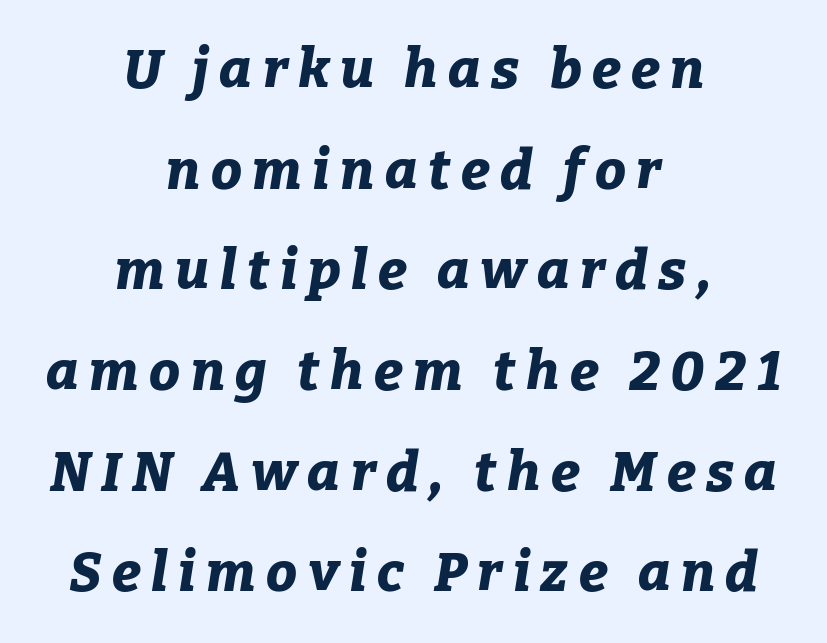
This sample is center-justified, so both line endings float freely. Each letter keeps its own natural width here, so spacing adapts to shape. The face used here has the dense, thick strokes of a bold. Slant detected: the letters are inclined.
